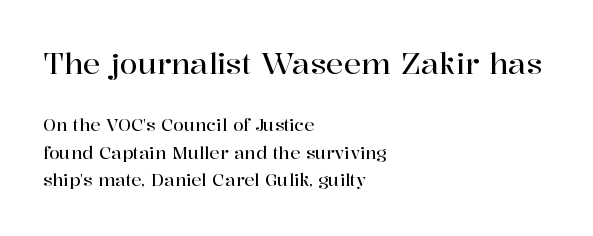
{"serif": "yes", "italic": "no", "width": "normal", "stroke_contrast": "high", "x_height": "medium", "monospaced": "no", "underline": "no", "align": "left", "line_spacing": "normal", "line_spacing_ratio": 1.62, "letter_spacing": "normal", "letter_spacing_em": 0.0, "larger_block": "first", "size_ratio": 1.71, "glyph_px": 29}
